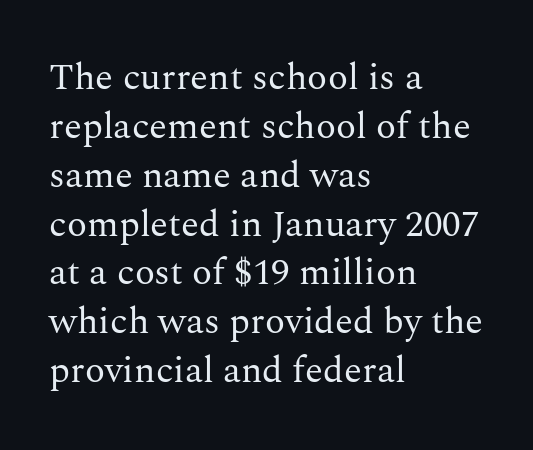
Words float on clear page, feet unadorned. You can tell from the footed stems that serif type was used. The letters stand upright; this is a roman face. This rendering leaves character spacing at its baseline value. Quick note: interline space is typical.
